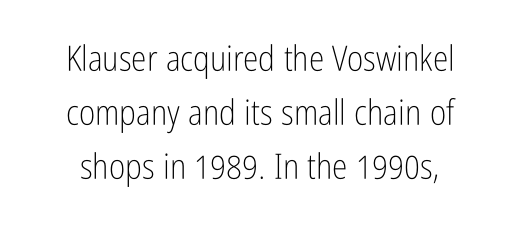
Q: Is the text bold? A: No.
Q: Is the text italic (slanted)? A: No, it is upright.
Q: Is the typeface a serif or a sans-serif typeface? A: Sans-serif.
Q: Is the text underlined? A: No.
Q: Is the spacing between letters normal or unusually wide? A: Normal.
Q: Is the spacing between lines tight, normal or loose? A: Normal.
Q: Width (condensed, normal, or wide)? A: Condensed.
Q: Stroke contrast? A: Low.
Q: x-height? A: Medium.
Q: Monospaced? A: No.
